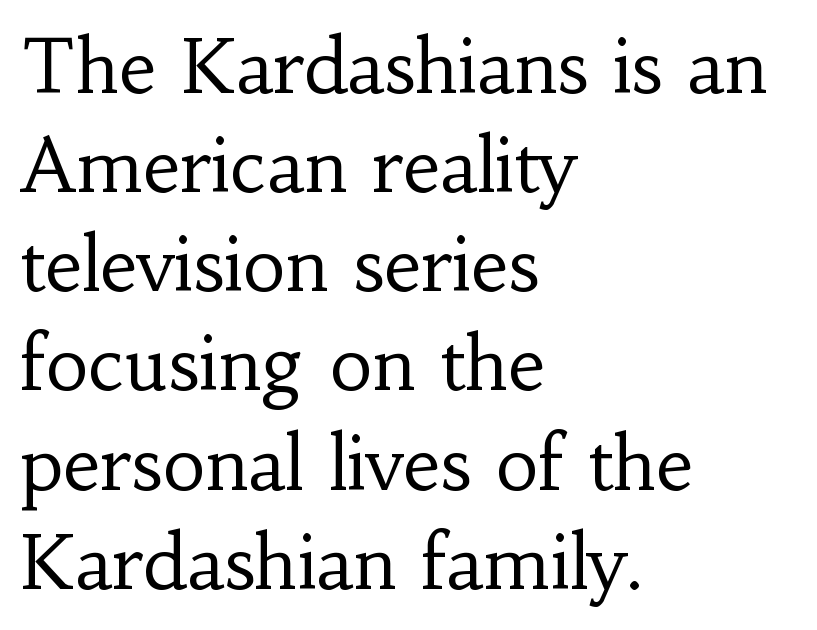
Bare-footed words on every line. Weight class: somewhere from thin through regular. In terms of leading, this rendering sits right in the middle. Stroke terminals: seriffed. Leftover space on each line is placed entirely after the last word. The horizontal fit of the characters is conventional and even.
